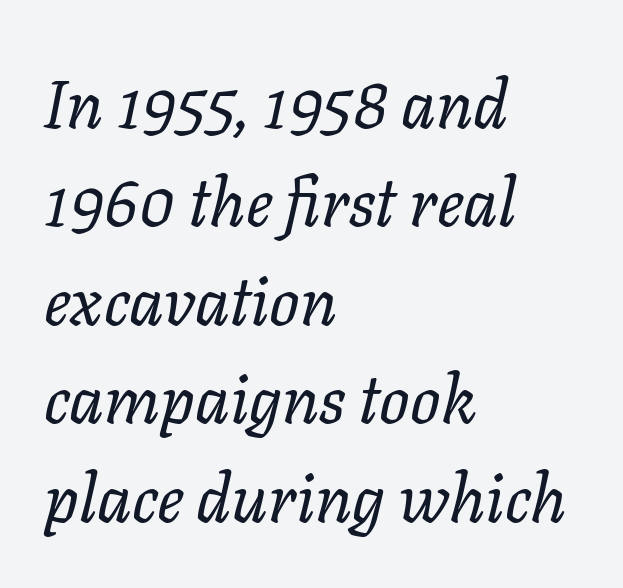
The image shows 67 px regular-weight type, italic (leaning right); set left-aligned, normal line spacing (1.47x), normal letter spacing, not underlined; low stroke contrast and a medium x-height.
